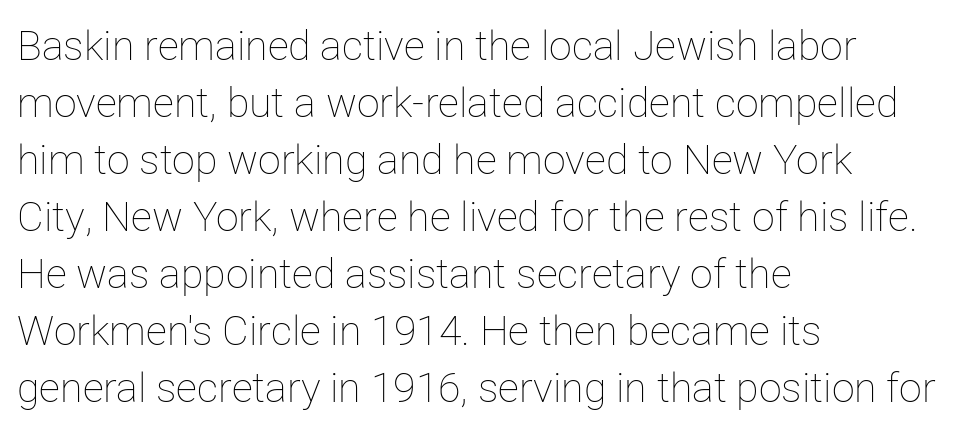
The image shows 41 px thin type, upright; set left-aligned, normal line spacing (1.39x), normal letter spacing, not underlined; low stroke contrast and a medium x-height.
